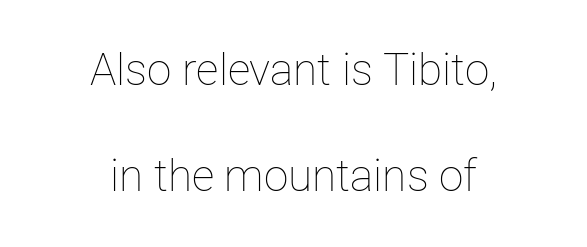
The image shows 44 px thin type, upright; set centered, loose line spacing (2.42x), normal letter spacing, not underlined; low stroke contrast and a medium x-height.
